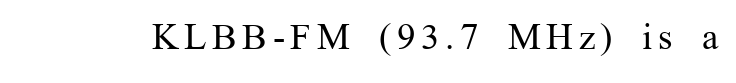
The image shows 37 px regular-weight serif type, upright; set not underlined; medium stroke contrast and a medium x-height.
